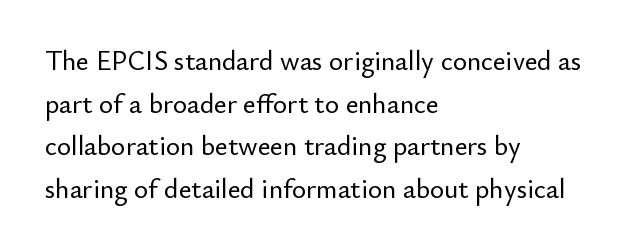
{"italic": "no", "underline": "no", "align": "left", "line_spacing": "normal", "line_spacing_ratio": 1.58, "letter_spacing": "normal", "letter_spacing_em": 0.0, "glyph_px": 27}
